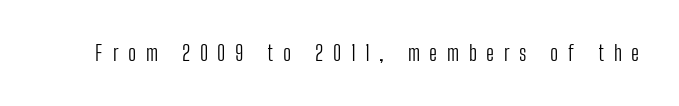
{"italic": "no", "bold": "no", "underline": "no", "letter_spacing": "wide", "letter_spacing_em": 0.46, "glyph_px": 21}
